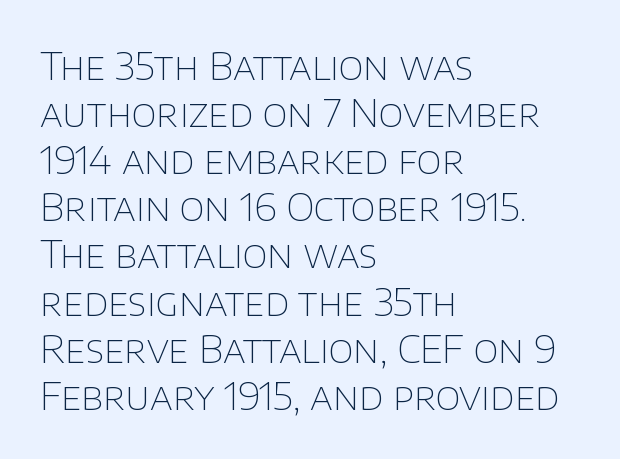
The image shows 38 px thin sans-serif type, upright; set left-aligned, line spacing 1.24x, normal letter spacing, not underlined; low stroke contrast and a large x-height.
